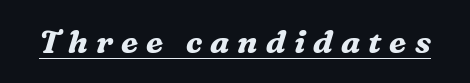
The image shows 32 px bold serif type, italic (leaning right); set unusually wide letter spacing (+0.25 em), underlined; medium stroke contrast and a medium x-height.
